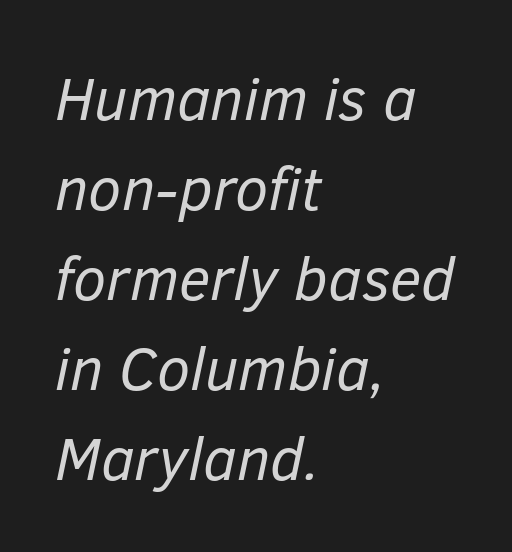
Q: Is the text bold? A: No.
Q: Is the text italic (slanted)? A: Yes, it leans right by about 12 degrees.
Q: Is the text underlined? A: No.
Q: How is the paragraph aligned? A: Left-aligned.
Q: Is the spacing between letters normal or unusually wide? A: Normal.
Q: Is the spacing between lines tight, normal or loose? A: Normal.
Q: Width (condensed, normal, or wide)? A: Normal.
Q: Stroke contrast? A: Low.
Q: x-height? A: Medium.
Q: Monospaced? A: No.
